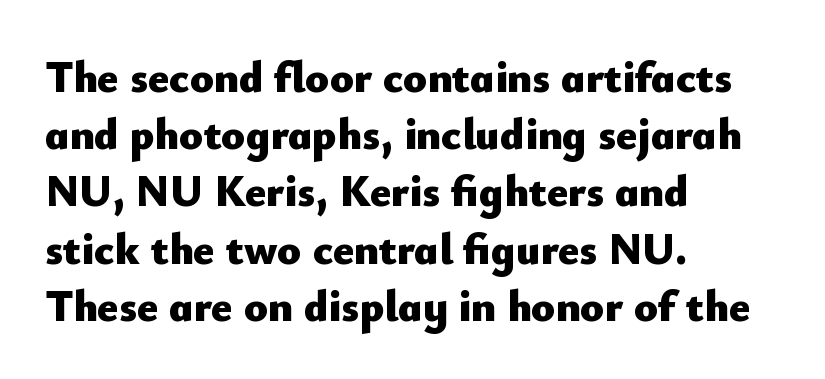
{"serif": "no", "italic": "no", "bold": "yes", "weight": "heavy", "width": "normal", "stroke_contrast": "low", "x_height": "small", "monospaced": "no", "underline": "no", "align": "left", "line_spacing": "normal", "line_spacing_ratio": 1.3, "letter_spacing": "normal", "letter_spacing_em": 0.0, "glyph_px": 44}
